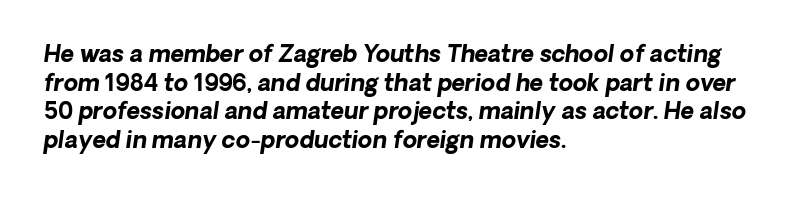
{"bold": "yes", "underline": "no", "align": "left", "line_spacing_ratio": 1.24, "letter_spacing": "normal", "letter_spacing_em": 0.0, "glyph_px": 23}
